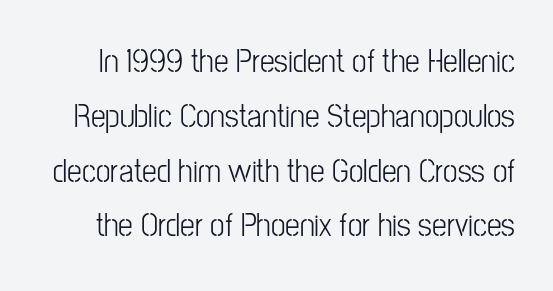
The image shows 33 px light, condensed sans-serif type, upright; set normal line spacing (1.66x), normal letter spacing, not underlined; low stroke contrast and a medium x-height.
